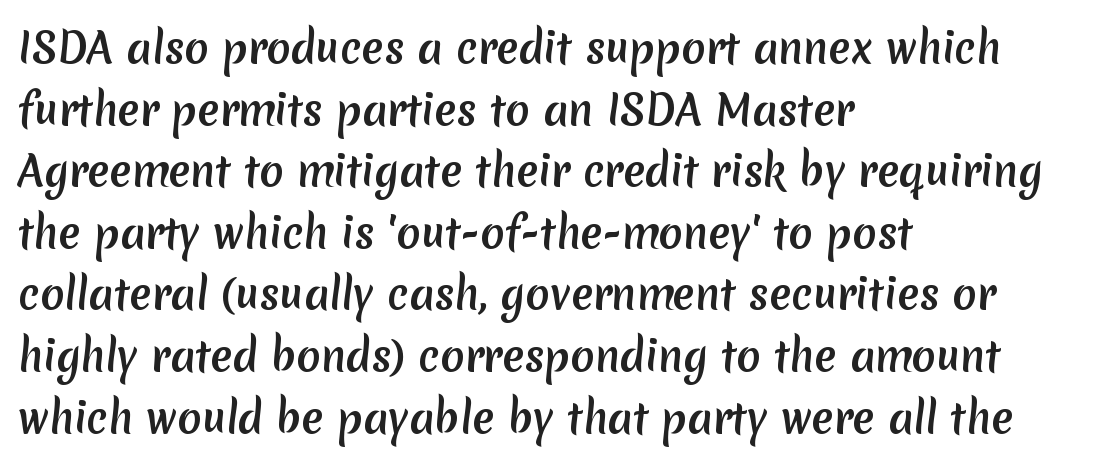
{"serif": "no", "width": "normal", "stroke_contrast": "medium", "x_height": "medium", "monospaced": "no", "underline": "no", "align": "left", "line_spacing": "normal", "line_spacing_ratio": 1.54, "letter_spacing": "normal", "letter_spacing_em": 0.0, "glyph_px": 40}
